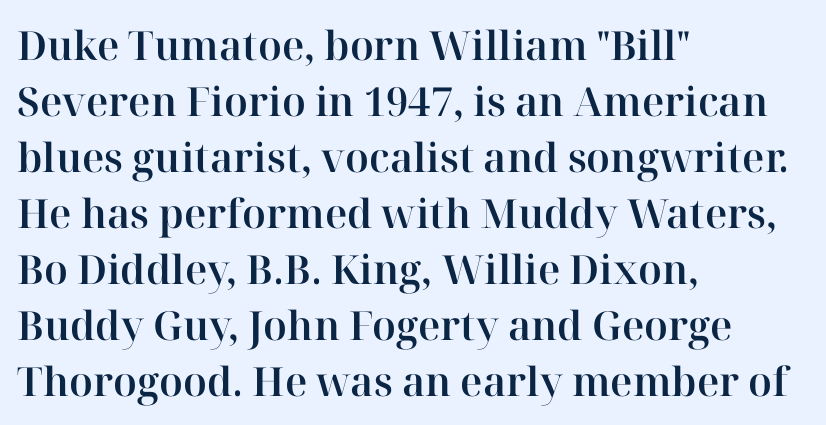
The image shows 40 px serif type, upright; set left-aligned, normal line spacing (1.4x), normal letter spacing, not underlined; high stroke contrast and a medium x-height.
